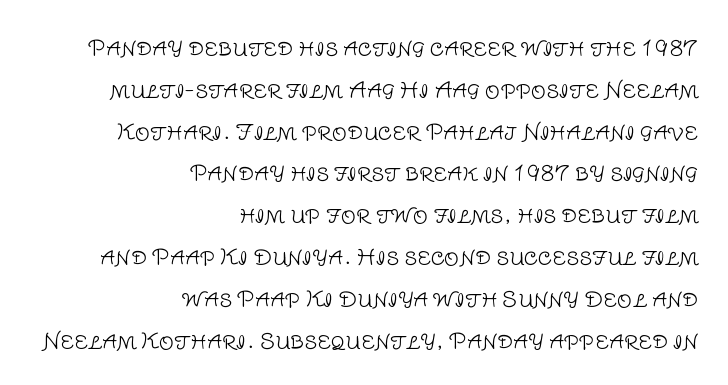
Any mark beneath the type? The region is blank. This sample trades compactness for vertical openness between lines. Compared with a flush-left layout, this one pins lines to the opposite, right side. Think standard paragraph weight, or any step lighter than that.
